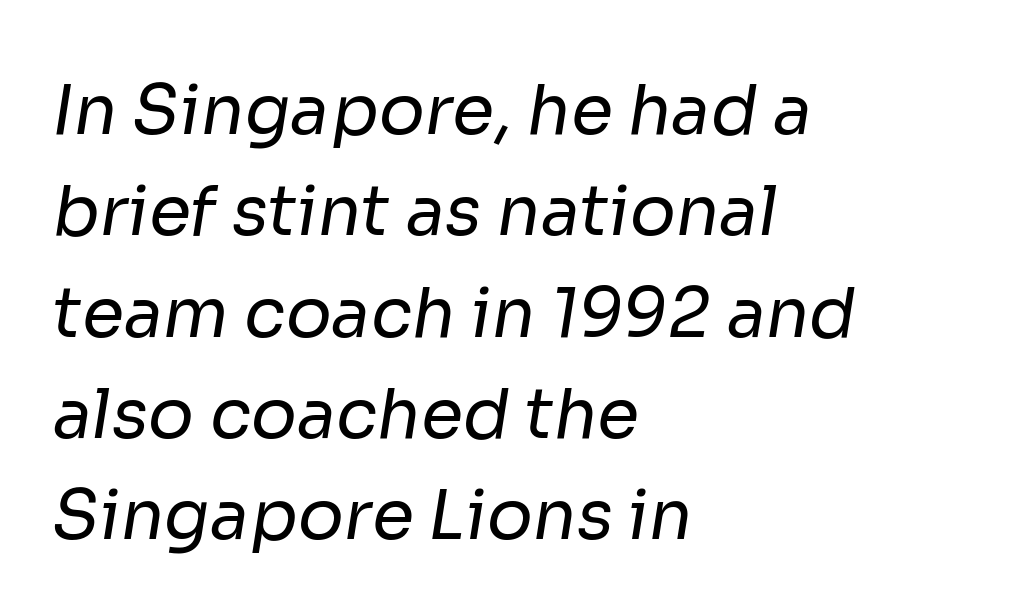
Character widths vary here, with narrow letters taking less room than wide ones. The baseline area is clear. Does the copy run flush right? No — it runs flush left. This rendering leaves character spacing at its baseline value. The passage shown is not bold in any degree.
